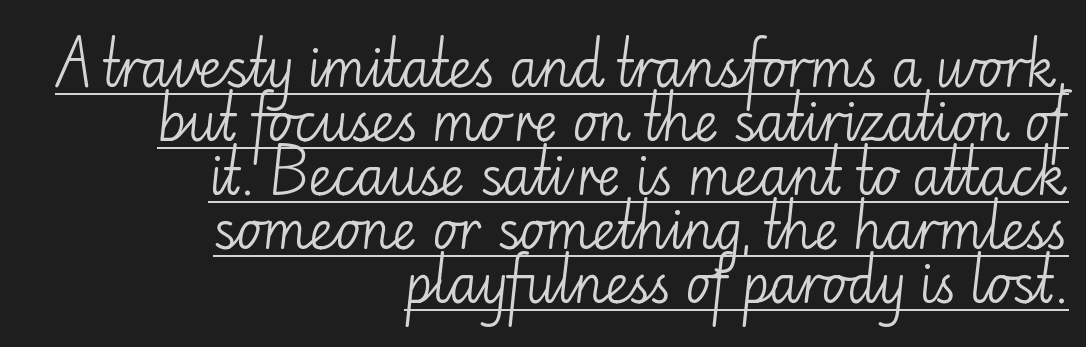
{"serif": "no", "bold": "no", "weight": "light", "width": "normal", "stroke_contrast": "low", "x_height": "small", "monospaced": "no", "underline": "yes", "align": "right", "line_spacing": "tight", "line_spacing_ratio": 1.04, "letter_spacing": "normal", "letter_spacing_em": 0.0, "glyph_px": 52}
